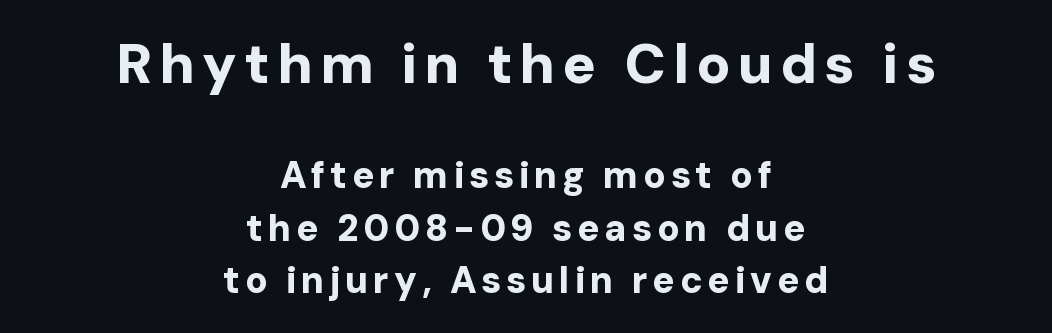
{"serif": "no", "italic": "no", "bold": "yes", "weight": "bold", "width": "normal", "stroke_contrast": "low", "x_height": "medium", "monospaced": "no", "underline": "no", "align": "center", "line_spacing": "normal", "line_spacing_ratio": 1.42, "larger_block": "first", "size_ratio": 1.51, "glyph_px": 56}
